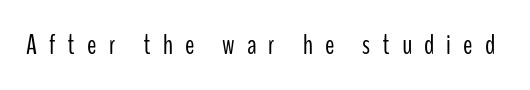
No word sits above an underline. Characters remain perfectly vertical along every line. Are there feet on the stems? There aren't — it's a sans. The typeface has the unassuming heft of standard copy or less. This sample has the flowing, uneven cadence of proportional lettering.
